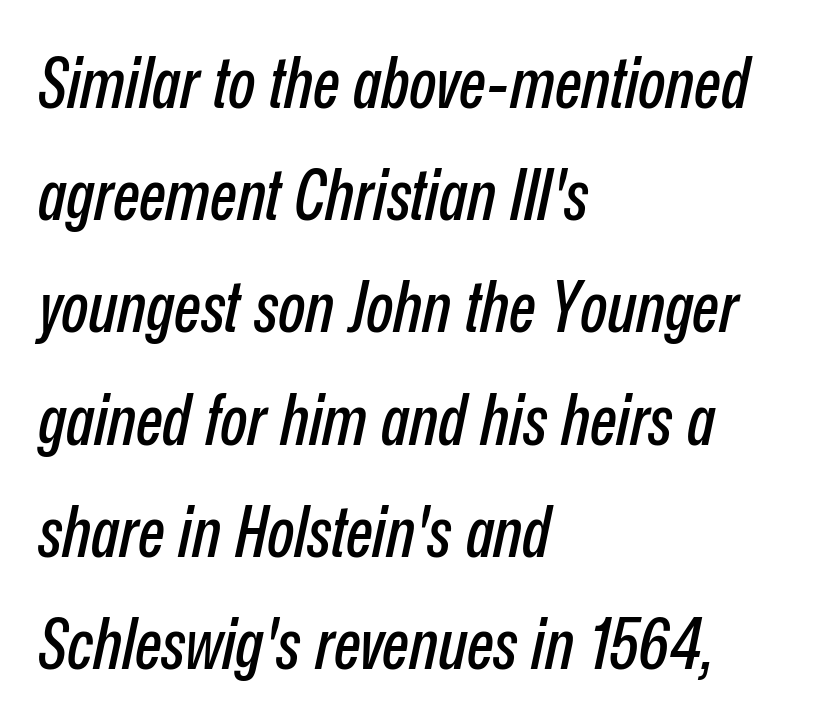
Interline gaps are of average width in this sample. Typeset ragged right — the left edge is the straight one. Emphasis-style slanted type is in use. Observe the ordinary spacing: letters are neighbours, not strangers. Descenders are the only things crossing below the line. Each letter keeps its own natural width here, so spacing adapts to shape.
